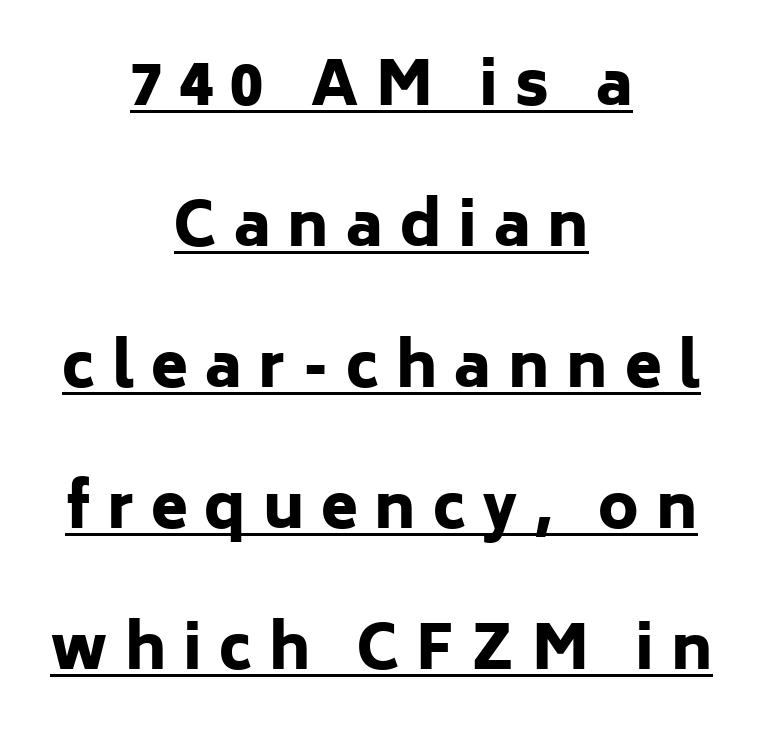
{"serif": "no", "italic": "no", "bold": "yes", "weight": "heavy", "width": "normal", "stroke_contrast": "low", "x_height": "medium", "monospaced": "no", "underline": "yes", "align": "center", "line_spacing": "loose", "line_spacing_ratio": 2.35, "letter_spacing": "wide", "letter_spacing_em": 0.28, "glyph_px": 60}
